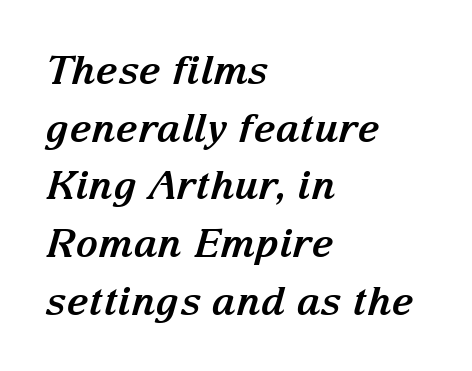
{"serif": "yes", "italic": "yes", "lean": "right", "slant_degrees": 15, "bold": "yes", "weight": "bold", "width": "normal", "stroke_contrast": "medium", "x_height": "medium", "monospaced": "no", "underline": "no", "align": "left", "line_spacing": "normal", "line_spacing_ratio": 1.48, "letter_spacing": "normal", "letter_spacing_em": 0.0, "glyph_px": 39}
